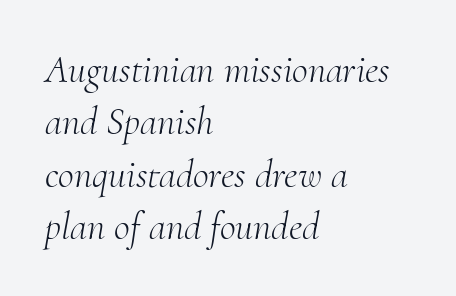
The image shows 39 px light serif type, italic (leaning right); set left-aligned, normal line spacing (1.34x), normal letter spacing, not underlined; medium stroke contrast and a small x-height.
